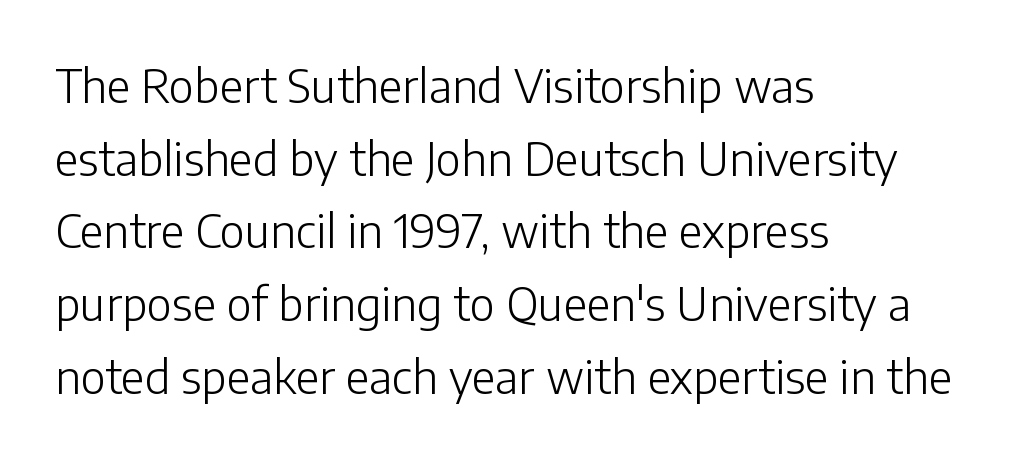
Regular leading. Left-aligned paragraph, ragged on the right. Between one letter and the next there's only the usual sliver of space. This is roman type, the default non-slanted kind.
